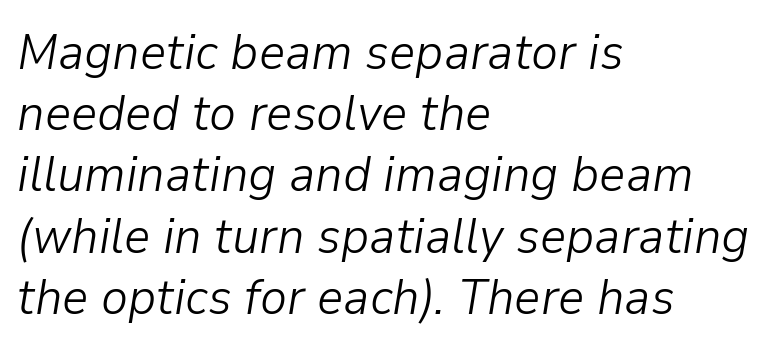
Quick note: italic. Is this a heavy cut? Hardly; it is regular or lighter. Do the characters align in a grid? No, the font is proportional. A classic flush-left, rag-right setting is used for this passage.
